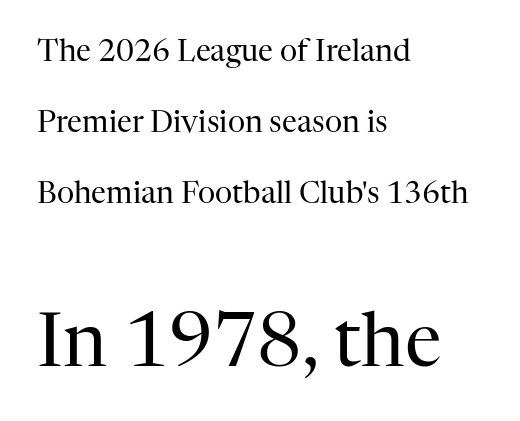
Q: Is the text bold? A: No.
Q: Is the text italic (slanted)? A: No, it is upright.
Q: Is the typeface a serif or a sans-serif typeface? A: Serif.
Q: Is the text underlined? A: No.
Q: How is the paragraph aligned? A: Left-aligned.
Q: Is the spacing between letters normal or unusually wide? A: Normal.
Q: Is the spacing between lines tight, normal or loose? A: Loose.
Q: Which block of text is set in a larger size, the first (top) or the second (bottom)? A: The second (bottom) one.
Q: Width (condensed, normal, or wide)? A: Normal.
Q: Stroke contrast? A: High.
Q: x-height? A: Medium.
Q: Monospaced? A: No.
